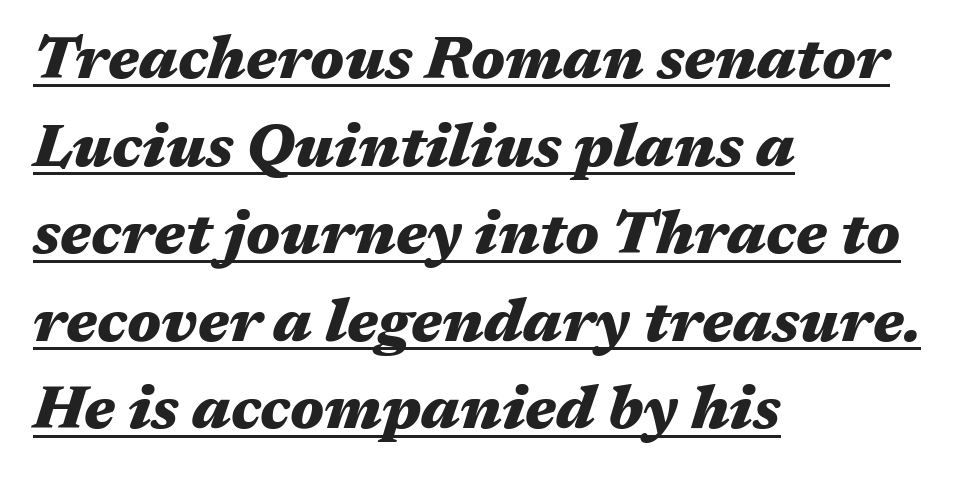
Q: Is the text bold? A: Yes.
Q: Is the text italic (slanted)? A: Yes, it leans right by about 17 degrees.
Q: Is the text underlined? A: Yes.
Q: How is the paragraph aligned? A: Left-aligned.
Q: Is the spacing between letters normal or unusually wide? A: Normal.
Q: Is the spacing between lines tight, normal or loose? A: Normal.
Q: Width (condensed, normal, or wide)? A: Wide.
Q: Stroke contrast? A: Medium.
Q: x-height? A: Medium.
Q: Monospaced? A: No.
